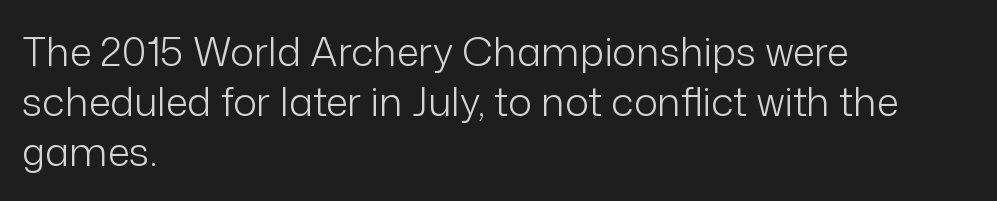
Q: Is the text bold? A: No.
Q: Is the text italic (slanted)? A: No, it is upright.
Q: Is the typeface a serif or a sans-serif typeface? A: Sans-serif.
Q: Is the text underlined? A: No.
Q: How is the paragraph aligned? A: Left-aligned.
Q: Is the spacing between letters normal or unusually wide? A: Normal.
Q: Is the spacing between lines tight, normal or loose? A: Normal.
Q: Width (condensed, normal, or wide)? A: Normal.
Q: Stroke contrast? A: Low.
Q: x-height? A: Medium.
Q: Monospaced? A: No.
